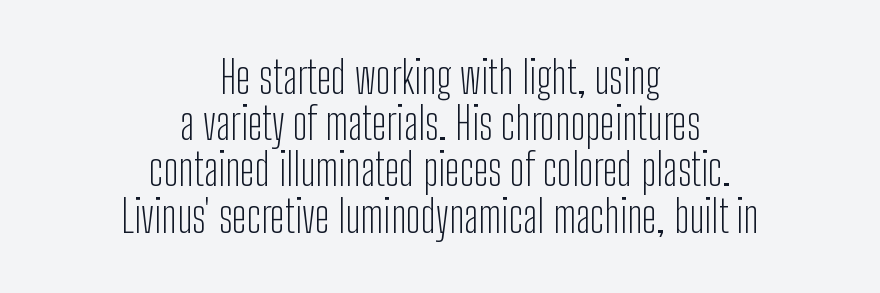
What kind of face is this? One without serifs — a sans. Bare-footed words on every line. Style check: upright. The strokes are not fattened; the text isn't bold. These lines are rendered in a variable-pitch font.
